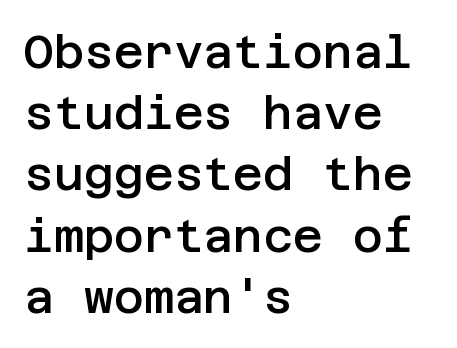
Q: Is the text bold? A: Semi-bold.
Q: Is the text italic (slanted)? A: No, it is upright.
Q: Is the typeface a serif or a sans-serif typeface? A: Sans-serif.
Q: Is the text underlined? A: No.
Q: How is the paragraph aligned? A: Left-aligned.
Q: Is the spacing between letters normal or unusually wide? A: Normal.
Q: Is the spacing between lines tight, normal or loose? A: Normal.
Q: Width (condensed, normal, or wide)? A: Normal.
Q: Stroke contrast? A: Low.
Q: x-height? A: Large.
